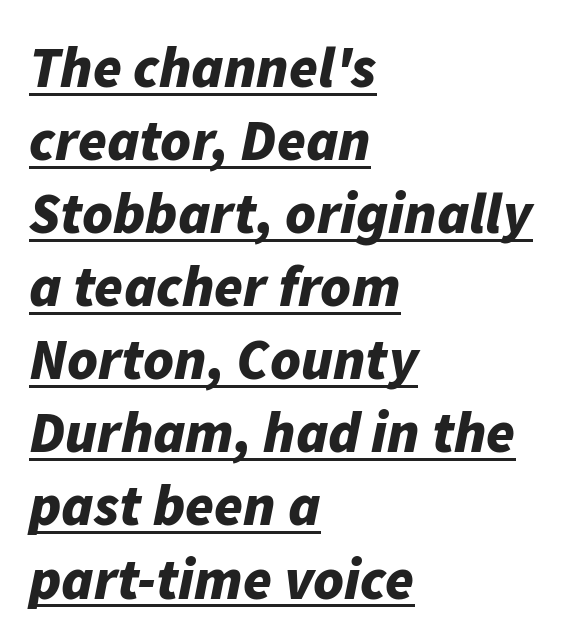
The image shows 58 px bold type, italic (leaning right); set left-aligned, normal line spacing (1.26x), normal letter spacing, underlined; low stroke contrast and a medium x-height.
